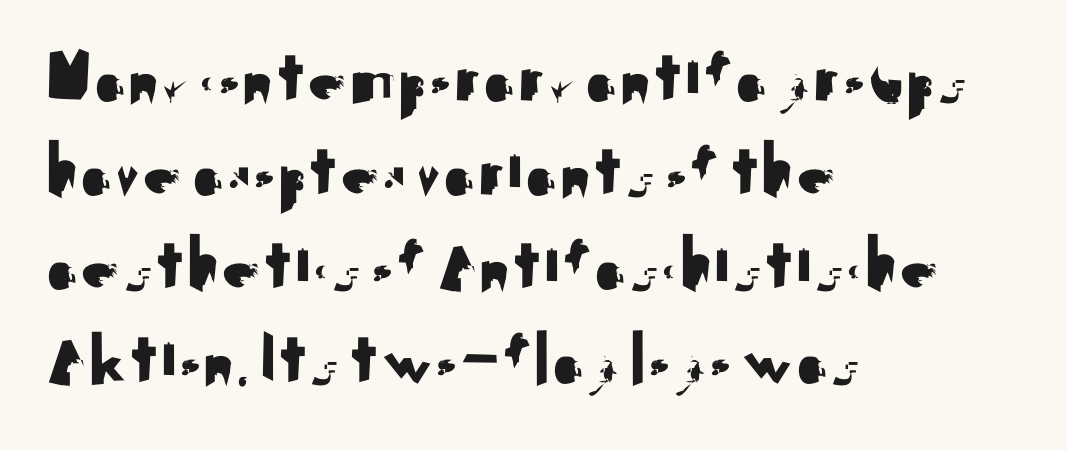
Q: Is the text italic (slanted)? A: No, it is upright.
Q: Is the typeface a serif or a sans-serif typeface? A: Sans-serif.
Q: Is the text underlined? A: No.
Q: How is the paragraph aligned? A: Left-aligned.
Q: Is the spacing between letters normal or unusually wide? A: Normal.
Q: Width (condensed, normal, or wide)? A: Normal.
Q: Stroke contrast? A: Medium.
Q: x-height? A: Small.
Q: Monospaced? A: No.
